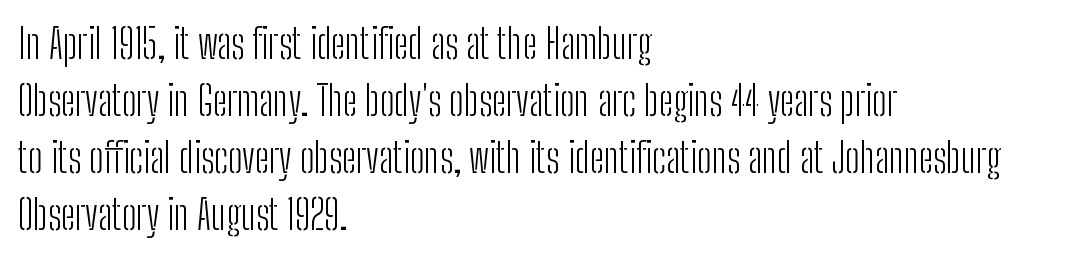
Q: Is the text bold? A: No.
Q: Is the text italic (slanted)? A: No, it is upright.
Q: Is the typeface a serif or a sans-serif typeface? A: Sans-serif.
Q: Is the text underlined? A: No.
Q: How is the paragraph aligned? A: Left-aligned.
Q: Is the spacing between letters normal or unusually wide? A: Normal.
Q: Is the spacing between lines tight, normal or loose? A: Normal.
Q: Width (condensed, normal, or wide)? A: Condensed.
Q: Stroke contrast? A: Low.
Q: x-height? A: Medium.
Q: Monospaced? A: No.
